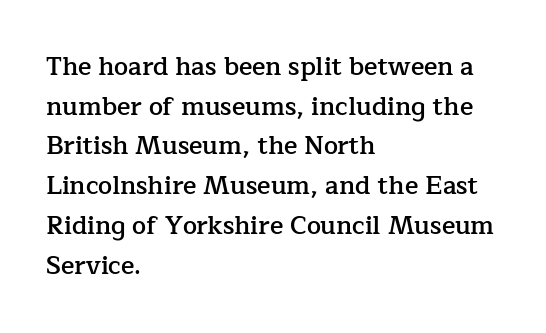
Q: Is the text bold? A: Semi-bold.
Q: Is the text italic (slanted)? A: No, it is upright.
Q: Is the text underlined? A: No.
Q: How is the paragraph aligned? A: Left-aligned.
Q: Is the spacing between letters normal or unusually wide? A: Normal.
Q: Is the spacing between lines tight, normal or loose? A: Normal.
